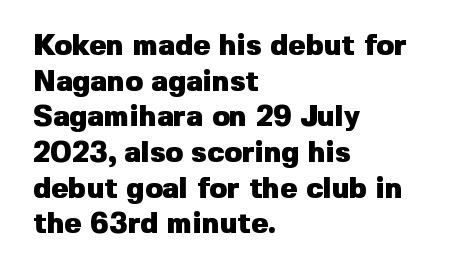
{"serif": "no", "italic": "no", "bold": "yes", "weight": "heavy", "width": "normal", "stroke_contrast": "low", "x_height": "medium", "monospaced": "no", "underline": "no", "align": "left", "line_spacing_ratio": 1.23, "letter_spacing": "normal", "letter_spacing_em": 0.0, "glyph_px": 29}
